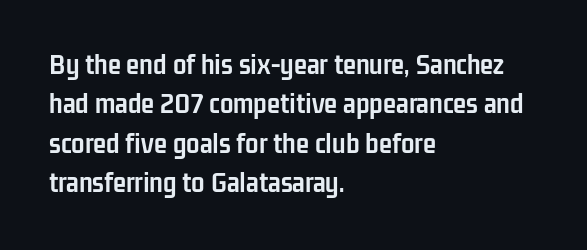
The designer left line spacing at the default. Spacing verdict: proportional, widths tailored to each character. This rendering features lettering with no underline. Tracking here is standard; glyphs follow each other at the usual distance. The lettering holds an erect, upright posture throughout.
